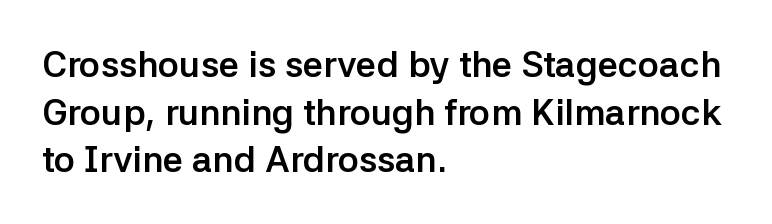
A dark, heavy texture on the line: the type is bold. Horizontal bands of white between lines are of average thickness. Is the letter spacing exaggerated? No — it looks like the ordinary default. All the whitespace from short lines collects on the right. In terms of posture, this sample is upright.
